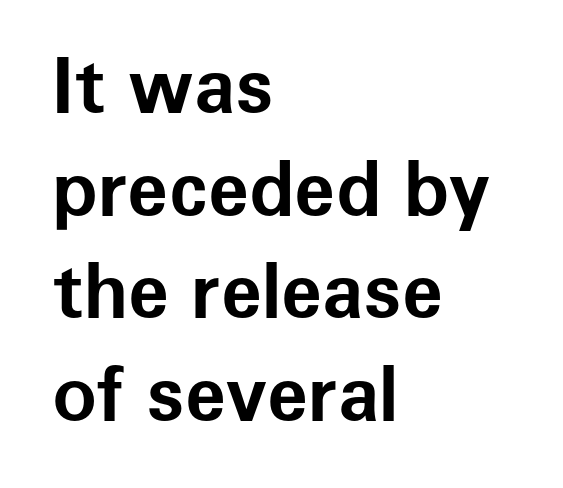
{"serif": "no", "italic": "no", "bold": "yes", "weight": "bold", "width": "normal", "stroke_contrast": "low", "x_height": "medium", "monospaced": "no", "underline": "no", "align": "left", "line_spacing": "normal", "line_spacing_ratio": 1.37, "letter_spacing": "normal", "letter_spacing_em": 0.0, "glyph_px": 75}
